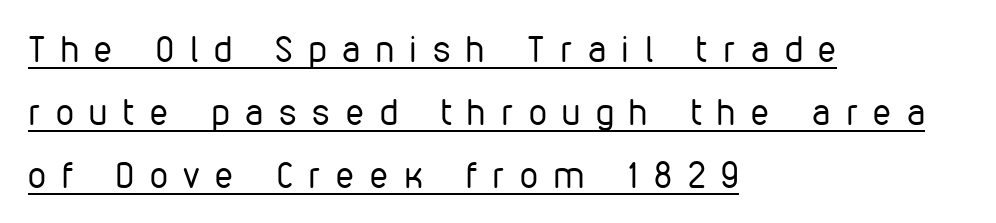
{"serif": "no", "italic": "no", "bold": "no", "weight": "regular", "width": "condensed", "stroke_contrast": "low", "x_height": "medium", "monospaced": "no", "underline": "yes", "align": "left", "line_spacing_ratio": 1.75, "letter_spacing": "wide", "letter_spacing_em": 0.44, "glyph_px": 36}
